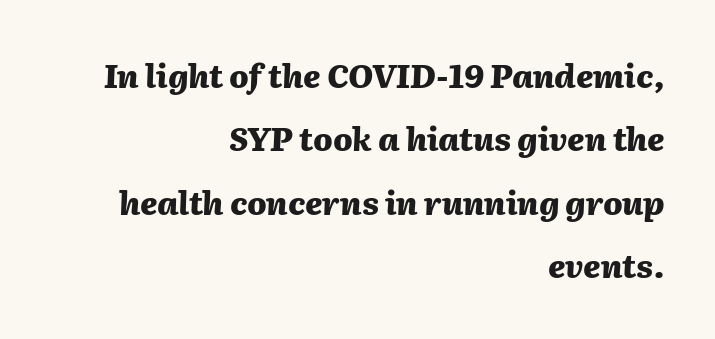
{"italic": "yes", "lean": "right", "slant_degrees": 2, "bold": "yes", "weight": "heavy", "width": "normal", "stroke_contrast": "medium", "x_height": "medium", "monospaced": "no", "underline": "no", "align": "right", "line_spacing": "loose", "line_spacing_ratio": 1.98, "letter_spacing": "normal", "letter_spacing_em": 0.0, "glyph_px": 32}
